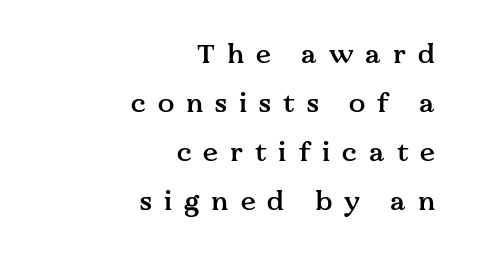
Type without underlining. This sample is right-justified, so line beginnings fall wherever the words allow. This sample uses an upright cut, with every glyph sitting square on the baseline. A typesetter would call this heavily tracked-out type. A semibold gives these letters moderate extra thickness, short of bold.
